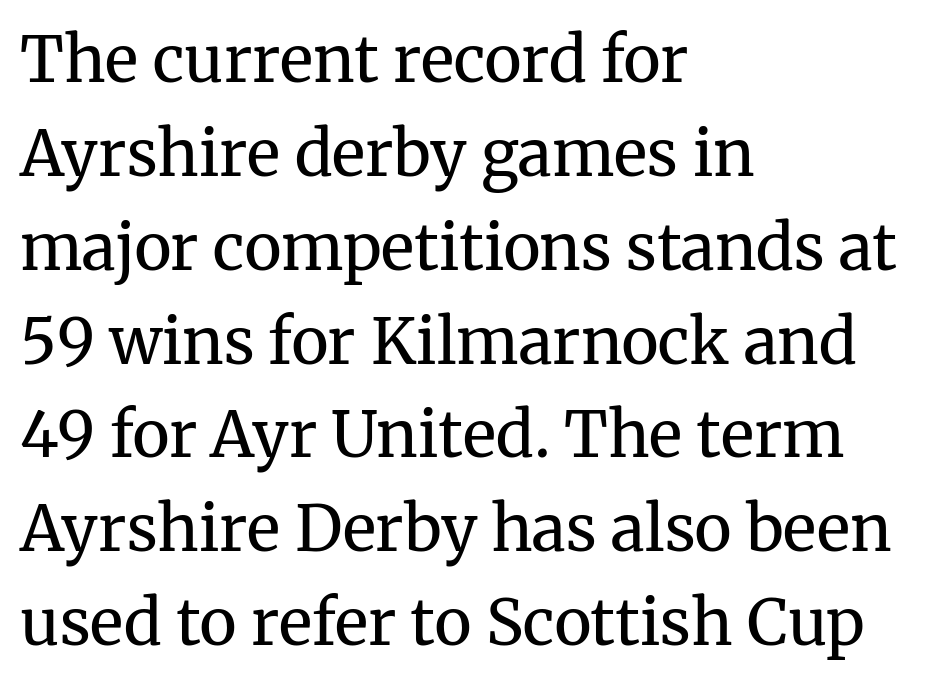
Q: Is the text bold? A: No.
Q: Is the text italic (slanted)? A: No, it is upright.
Q: Is the typeface a serif or a sans-serif typeface? A: Serif.
Q: Is the text underlined? A: No.
Q: How is the paragraph aligned? A: Left-aligned.
Q: Is the spacing between letters normal or unusually wide? A: Normal.
Q: Is the spacing between lines tight, normal or loose? A: Normal.
Q: Width (condensed, normal, or wide)? A: Normal.
Q: Stroke contrast? A: Medium.
Q: x-height? A: Medium.
Q: Monospaced? A: No.
